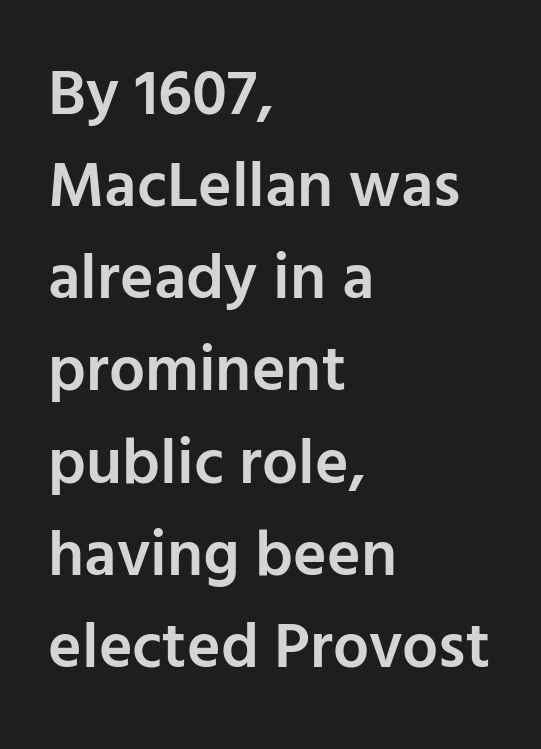
The image shows 64 px semibold sans-serif type, upright; set left-aligned, normal line spacing (1.44x), normal letter spacing, not underlined; low stroke contrast and a medium x-height.
